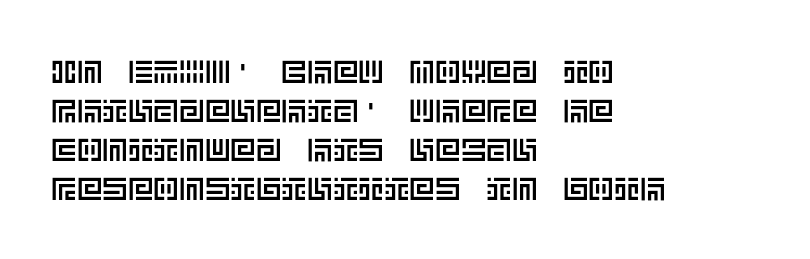
Q: Is the text italic (slanted)? A: No, it is upright.
Q: Is the text underlined? A: No.
Q: How is the paragraph aligned? A: Left-aligned.
Q: Is the spacing between letters normal or unusually wide? A: Normal.
Q: Width (condensed, normal, or wide)? A: Normal.
Q: x-height? A: Large.
